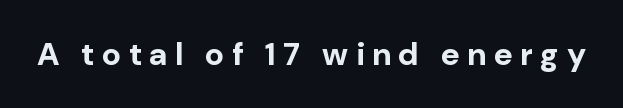
The characters display no serif detailing; their extremities are plain. The gap between lines stays unmarked. Every letter is thick-stroked: bold, no question. Each letter keeps its own natural width here, so spacing adapts to shape. Observe the wide spacing: letters keep a clear distance from each other. The type sits square on the baseline with zero lean.
